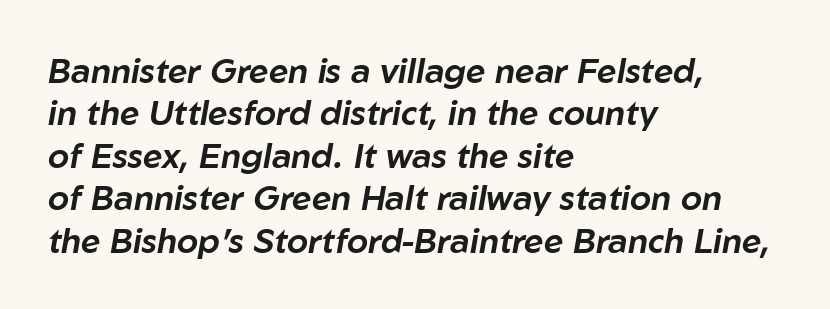
The image shows 34 px text type, italic (leaning right); set left-aligned, normal line spacing (1.25x), normal letter spacing, not underlined; low stroke contrast and a medium x-height.
